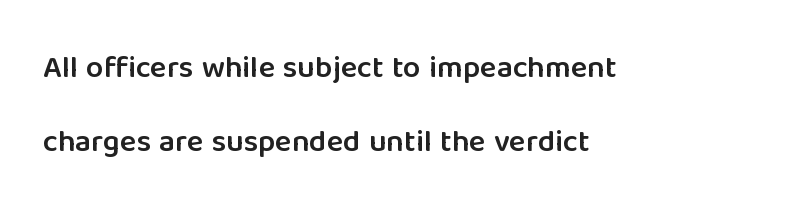
{"serif": "no", "italic": "no", "bold": "semi", "weight": "semibold", "width": "normal", "stroke_contrast": "low", "x_height": "medium", "monospaced": "no", "underline": "no", "align": "left", "line_spacing": "loose", "line_spacing_ratio": 2.39, "letter_spacing": "normal", "letter_spacing_em": 0.0, "glyph_px": 31}
